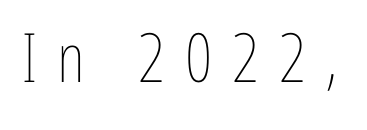
{"italic": "no", "bold": "no", "weight": "thin", "width": "condensed", "stroke_contrast": "low", "x_height": "medium", "monospaced": "no", "underline": "no", "letter_spacing": "wide", "letter_spacing_em": 0.29, "glyph_px": 68}
